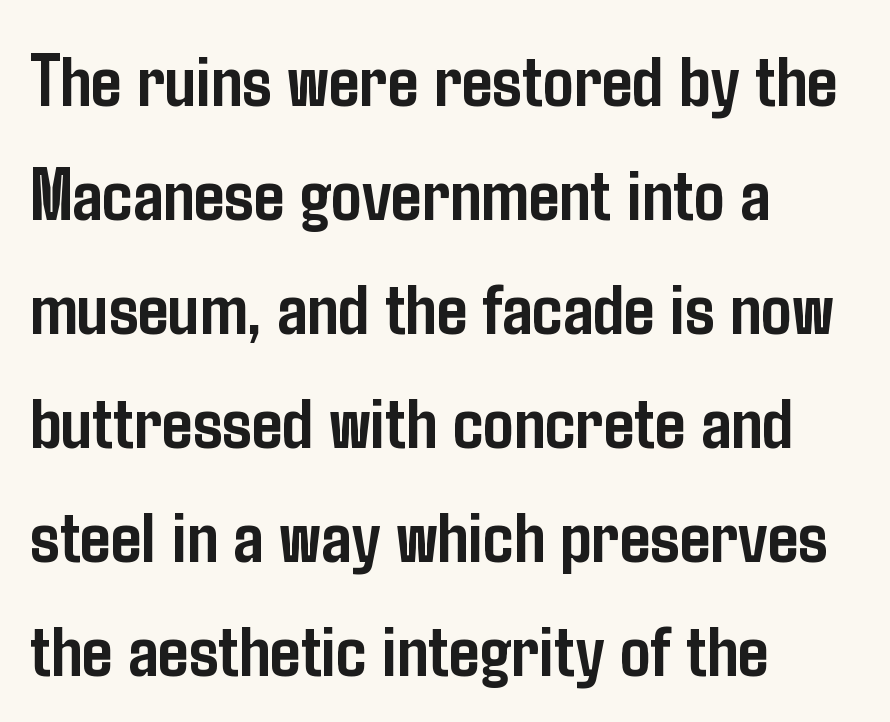
The image shows 76 px semibold, condensed sans-serif type, upright; set left-aligned, normal line spacing (1.5x), normal letter spacing, not underlined; low stroke contrast and a medium x-height.
